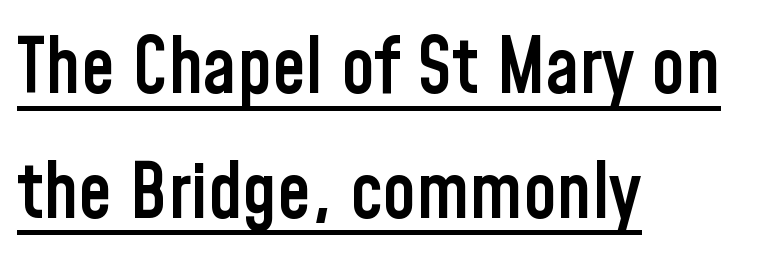
The image shows 76 px semibold, condensed sans-serif type, upright; set left-aligned, normal line spacing (1.64x), normal letter spacing, underlined; low stroke contrast and a medium x-height.
